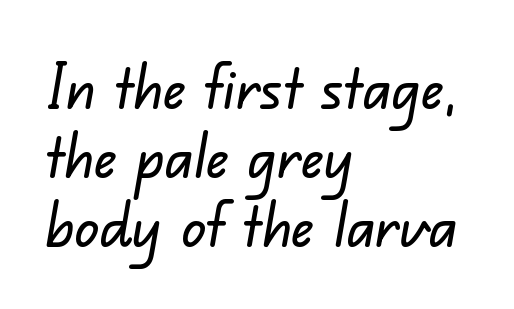
Q: Is the typeface a serif or a sans-serif typeface? A: Sans-serif.
Q: Is the text underlined? A: No.
Q: How is the paragraph aligned? A: Left-aligned.
Q: Is the spacing between letters normal or unusually wide? A: Normal.
Q: Is the spacing between lines tight, normal or loose? A: Tight.
Q: Width (condensed, normal, or wide)? A: Normal.
Q: Stroke contrast? A: Low.
Q: x-height? A: Small.
Q: Monospaced? A: No.
